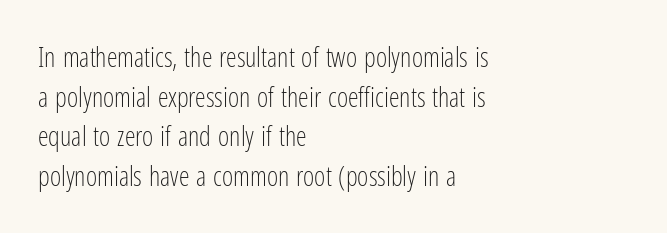
{"italic": "no", "bold": "no", "underline": "no", "align": "left", "line_spacing": "normal", "line_spacing_ratio": 1.47, "letter_spacing": "normal", "letter_spacing_em": 0.0, "glyph_px": 27}
